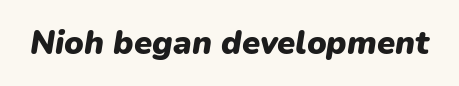
{"italic": "yes", "lean": "right", "slant_degrees": 9, "bold": "yes", "weight": "heavy", "width": "normal", "stroke_contrast": "low", "x_height": "medium", "monospaced": "no", "underline": "no", "letter_spacing": "normal", "letter_spacing_em": 0.0, "glyph_px": 33}
